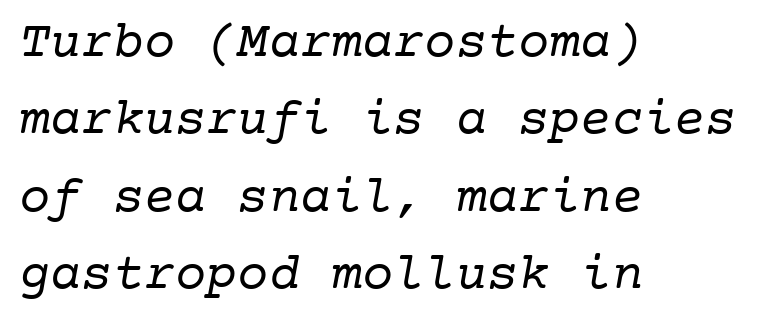
Descenders are the only things crossing below the line. These lines are rendered in a fixed-pitch font. No extra tracking has been applied to these lines. Stems here are at most as thick as an everyday book face.
